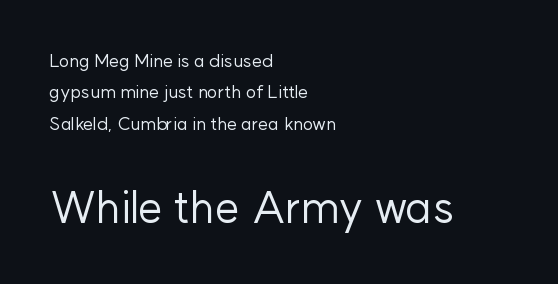
Does the lettering tilt? It doesn't — this is upright. Looks like regular typesetting: each glyph gets only the width it needs. The passage shown has conventional tracking throughout. Rule under the text: the space is simply empty. These lines are set flush left with a ragged right edge. A typesetter would label this face a sans.
